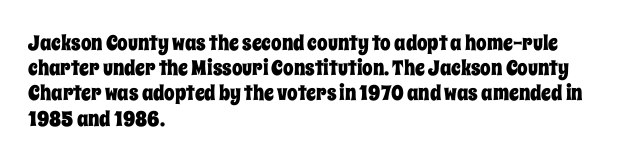
{"italic": "no", "underline": "no", "align": "left", "line_spacing_ratio": 1.2, "letter_spacing": "normal", "letter_spacing_em": 0.0, "glyph_px": 21}
